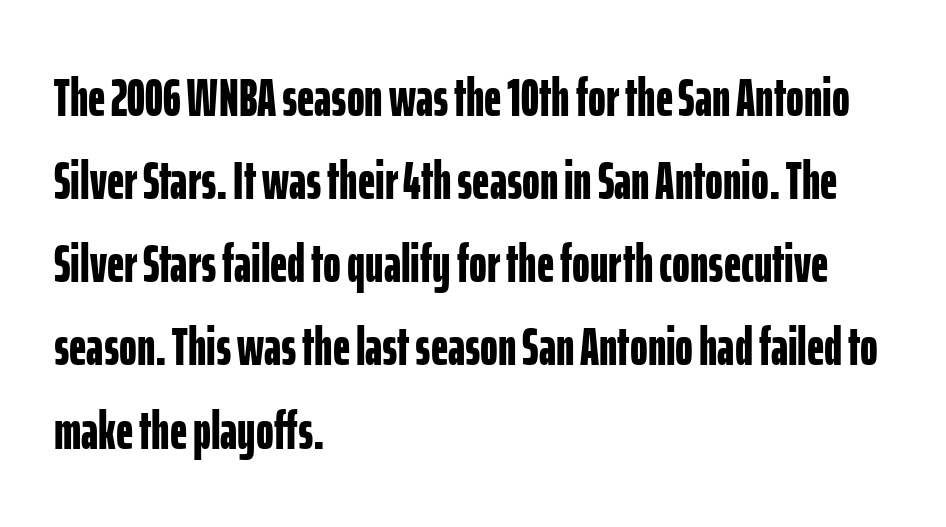
Q: Is the text bold? A: Yes.
Q: Is the text italic (slanted)? A: No, it is upright.
Q: Is the typeface a serif or a sans-serif typeface? A: Sans-serif.
Q: Is the text underlined? A: No.
Q: How is the paragraph aligned? A: Left-aligned.
Q: Is the spacing between letters normal or unusually wide? A: Normal.
Q: Is the spacing between lines tight, normal or loose? A: Normal.
Q: Width (condensed, normal, or wide)? A: Condensed.
Q: Stroke contrast? A: Low.
Q: x-height? A: Medium.
Q: Monospaced? A: No.
